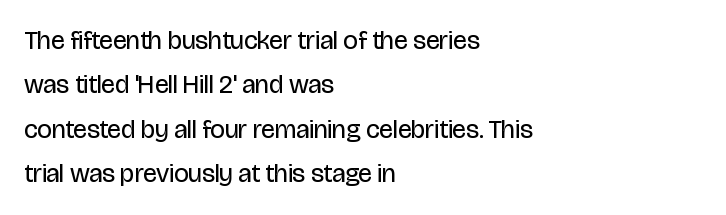
{"italic": "no", "bold": "no", "underline": "no", "align": "left", "line_spacing_ratio": 1.71, "letter_spacing": "normal", "letter_spacing_em": 0.0, "glyph_px": 26}
